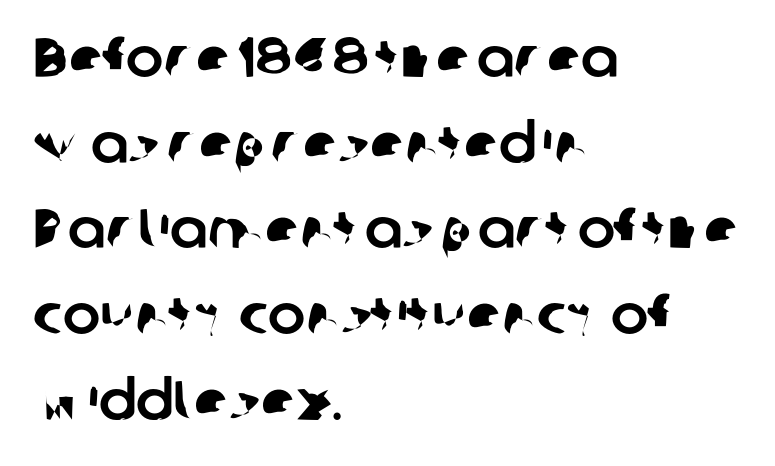
The image shows 56 px sans-serif type; set left-aligned, normal line spacing (1.53x), normal letter spacing, not underlined; low stroke contrast and a medium x-height.
